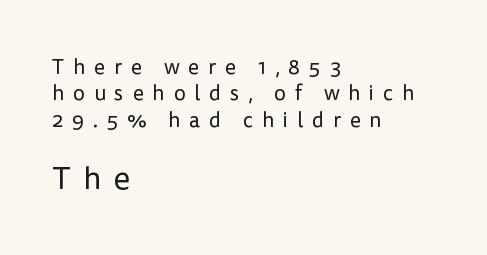
The image shows 31 px regular-weight sans-serif type, upright; set left-aligned, normal line spacing (1.26x), unusually wide letter spacing (+0.42 em), not underlined; the second (bottom) block is 1.48x larger; low stroke contrast and a medium x-height.
